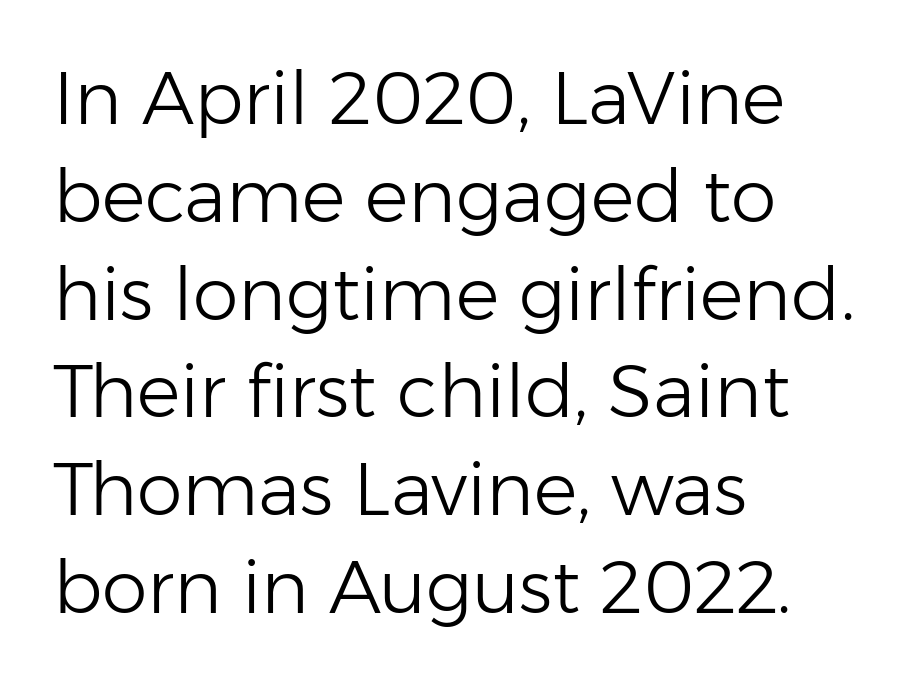
The image shows 73 px light sans-serif type, upright; set left-aligned, normal line spacing (1.34x), normal letter spacing, not underlined; low stroke contrast and a medium x-height.
